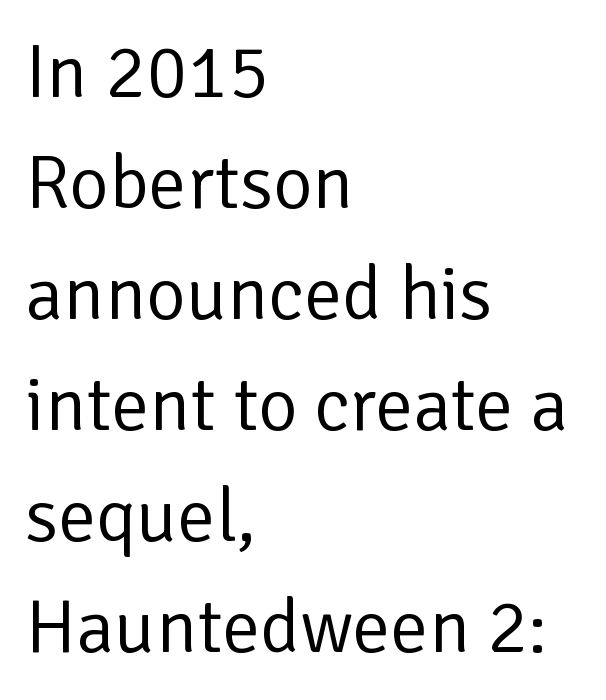
{"serif": "no", "italic": "no", "bold": "no", "weight": "regular", "width": "normal", "stroke_contrast": "low", "x_height": "medium", "monospaced": "no", "underline": "no", "align": "left", "line_spacing": "normal", "line_spacing_ratio": 1.46, "letter_spacing": "normal", "letter_spacing_em": 0.0, "glyph_px": 76}
